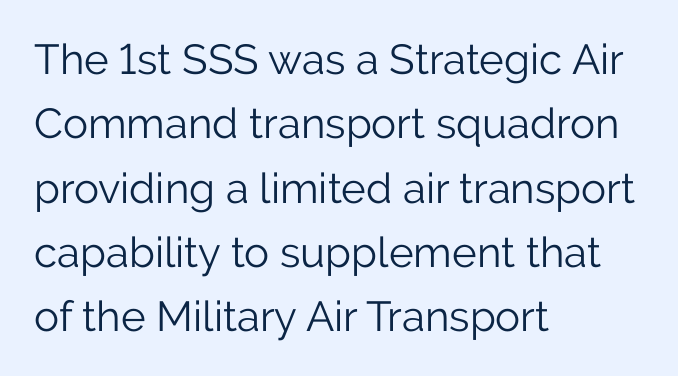
Q: Is the text bold? A: No.
Q: Is the text italic (slanted)? A: No, it is upright.
Q: Is the typeface a serif or a sans-serif typeface? A: Sans-serif.
Q: Is the text underlined? A: No.
Q: How is the paragraph aligned? A: Left-aligned.
Q: Is the spacing between letters normal or unusually wide? A: Normal.
Q: Is the spacing between lines tight, normal or loose? A: Normal.
Q: Width (condensed, normal, or wide)? A: Normal.
Q: Stroke contrast? A: Low.
Q: x-height? A: Medium.
Q: Monospaced? A: No.
